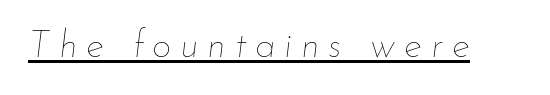
The lettering tilts uniformly, giving the passage an italic look. You could not count columns in this text — the font is proportionally spaced. The passage shown is not bold in any degree. Caption: expanded tracking, letters set apart. Students, observe the line beneath the letters — that is underlining.
